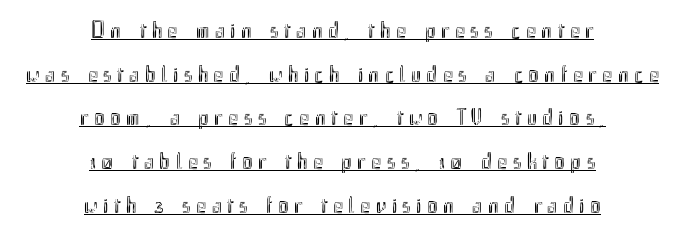
The image shows 24 px text type, upright; set centered, line spacing 1.82x, unusually wide letter spacing (+0.23 em), underlined.
